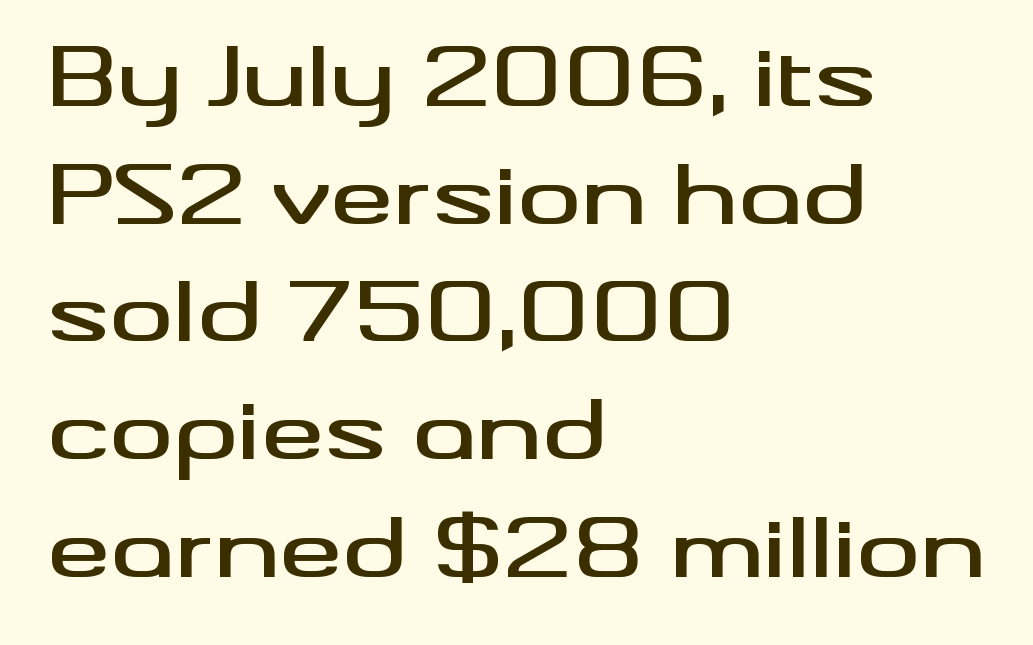
Grotesque or geometric, the face here clearly has no serifs. The baseline area is clear. Every character sits straight up, as roman type does. The leading is moderate, giving the passage an even texture.
